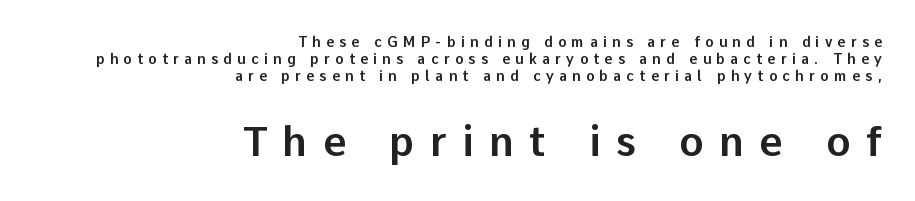
{"serif": "no", "italic": "no", "width": "normal", "stroke_contrast": "low", "x_height": "medium", "monospaced": "no", "underline": "no", "align": "right", "line_spacing_ratio": 1.2, "letter_spacing": "wide", "letter_spacing_em": 0.38, "larger_block": "second", "size_ratio": 2.93, "glyph_px": 41}
